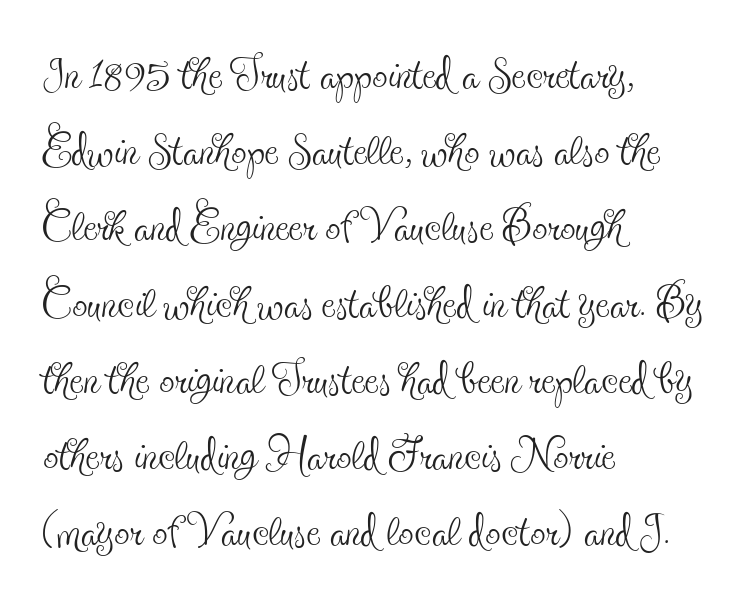
The image shows 61 px thin, condensed serif type; set left-aligned, normal line spacing (1.25x), normal letter spacing, not underlined; a small x-height.
